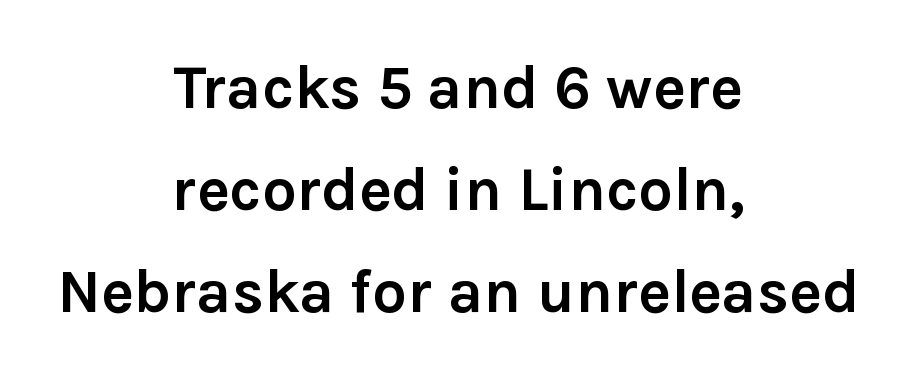
The image shows 61 px semibold sans-serif type, upright; set centered, normal line spacing (1.67x), normal letter spacing, not underlined; low stroke contrast and a medium x-height.
